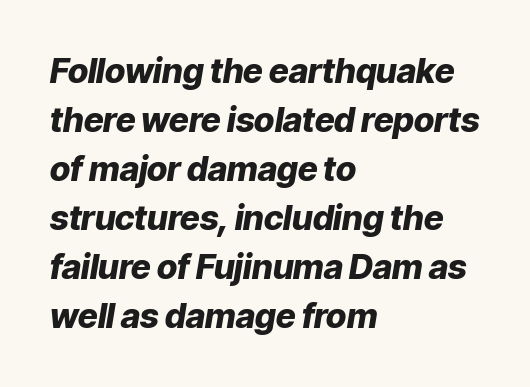
{"italic": "yes", "lean": "right", "slant_degrees": 9, "bold": "yes", "weight": "heavy", "width": "normal", "stroke_contrast": "low", "x_height": "medium", "monospaced": "no", "underline": "no", "align": "left", "line_spacing": "normal", "line_spacing_ratio": 1.44, "letter_spacing": "normal", "letter_spacing_em": 0.0, "glyph_px": 34}
